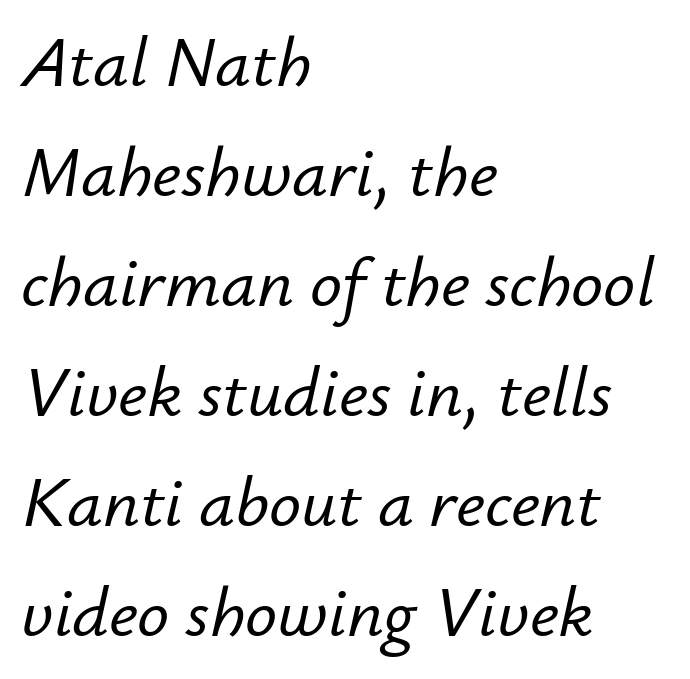
Q: Is the text italic (slanted)? A: Yes, it leans right by about 12 degrees.
Q: Is the text underlined? A: No.
Q: How is the paragraph aligned? A: Left-aligned.
Q: Is the spacing between letters normal or unusually wide? A: Normal.
Q: Is the spacing between lines tight, normal or loose? A: Normal.
Q: Width (condensed, normal, or wide)? A: Normal.
Q: Stroke contrast? A: Low.
Q: x-height? A: Small.
Q: Monospaced? A: No.
